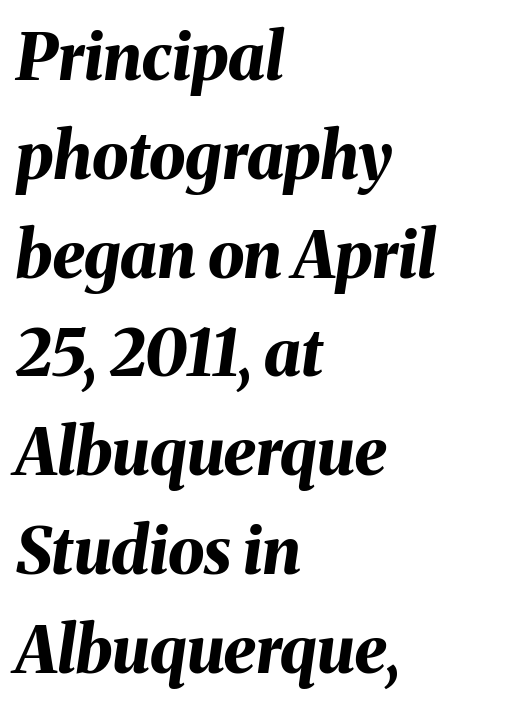
Q: Is the text bold? A: Yes.
Q: Is the text italic (slanted)? A: Yes, it leans right by about 8 degrees.
Q: Is the text underlined? A: No.
Q: How is the paragraph aligned? A: Left-aligned.
Q: Is the spacing between letters normal or unusually wide? A: Normal.
Q: Is the spacing between lines tight, normal or loose? A: Normal.
Q: Width (condensed, normal, or wide)? A: Normal.
Q: Stroke contrast? A: Medium.
Q: x-height? A: Medium.
Q: Monospaced? A: No.
